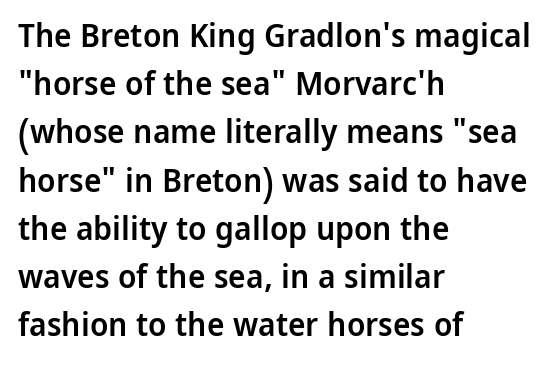
The image shows 33 px semibold sans-serif type, upright; set left-aligned, normal line spacing (1.46x), normal letter spacing, not underlined; low stroke contrast and a medium x-height.
